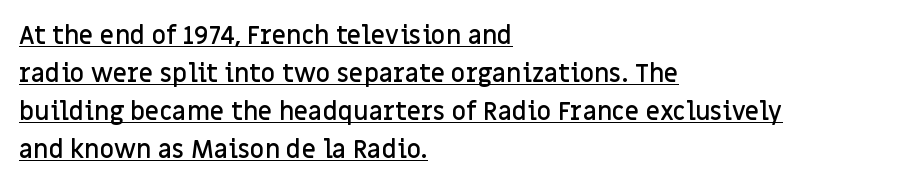
Q: Is the text bold? A: Semi-bold.
Q: Is the text italic (slanted)? A: No, it is upright.
Q: Is the text underlined? A: Yes.
Q: How is the paragraph aligned? A: Left-aligned.
Q: Is the spacing between letters normal or unusually wide? A: Normal.
Q: Is the spacing between lines tight, normal or loose? A: Normal.
